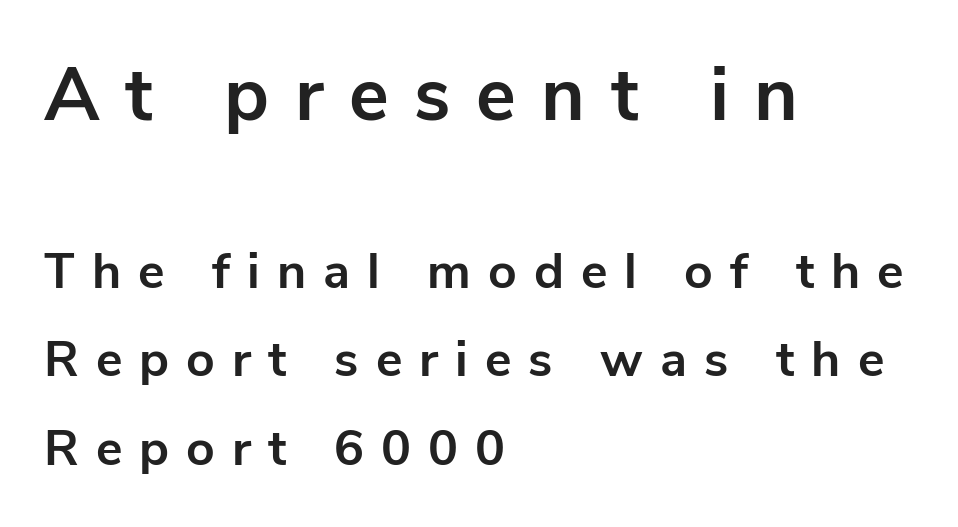
A typesetter would mark this as roman, not italic. The strokes are fattened all the way to bold. Check the space under the baseline: it is left empty. Horizontal alignment here is leftward, the default for most running prose. Substantial extra tracking has been applied to these lines.
